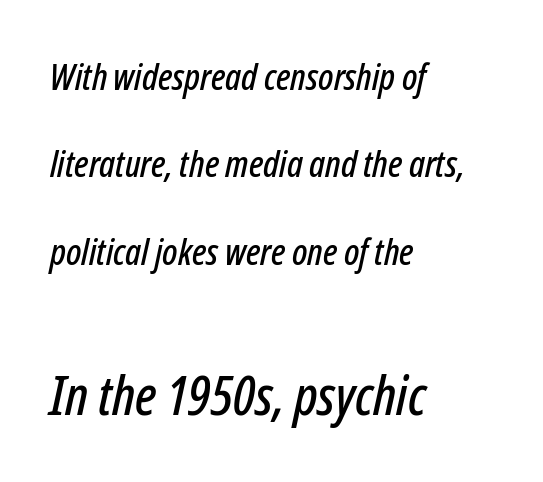
These lines keep a tight, regular rhythm from letter to letter. Compare the two chunks: the lower has the greater cap height. The specimen omits any rule beneath the text block's lines. Compared with ordinary roman type, these characters are visibly tilted. Layout note: lines flush left. Think of a printed novel: that variable character pitch is what you see here.
